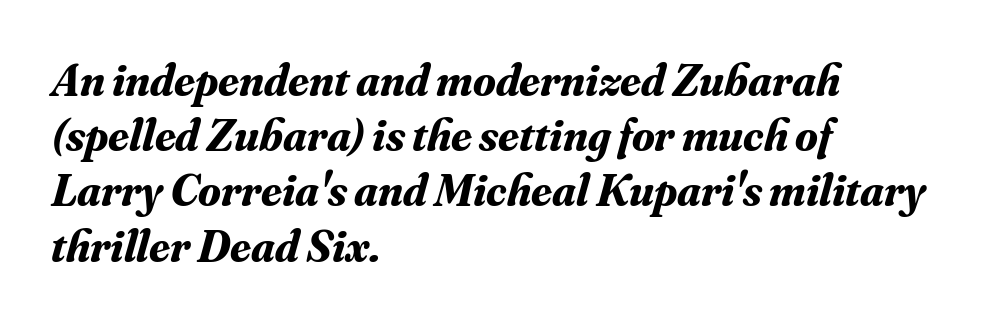
The image shows 46 px bold serif type, italic (leaning right); set left-aligned, line spacing 1.2x, normal letter spacing, not underlined; medium stroke contrast and a small x-height.
